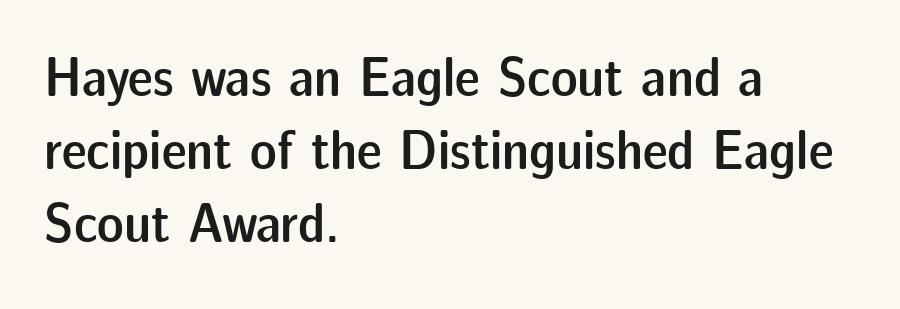
{"serif": "no", "italic": "no", "bold": "semi", "weight": "semibold", "width": "normal", "stroke_contrast": "low", "x_height": "medium", "monospaced": "no", "underline": "no", "align": "left", "line_spacing": "normal", "line_spacing_ratio": 1.3, "letter_spacing": "normal", "letter_spacing_em": 0.0, "glyph_px": 56}
